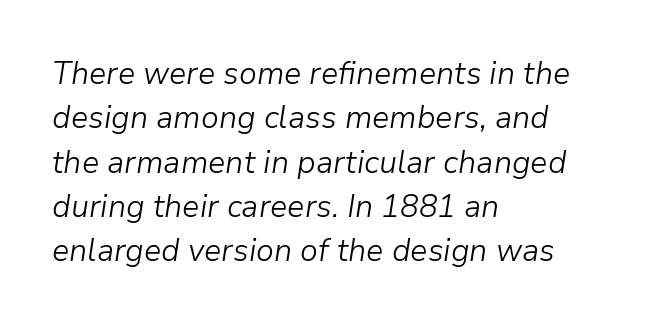
Has an underline been added? It has not. Casual observation: everything's shoved over to the left. Does the lettering tilt? It does — this is italic. Regular leading. The rendering keeps characters at their native spacing.
